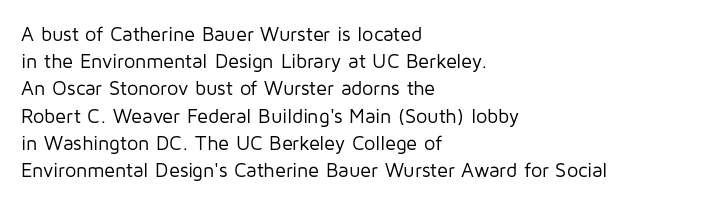
The text block is weighted toward the left margin, trailing off unevenly rightward. Summary of vertical rhythm: regular, with standard interline spacing. Spacing between characters is what you'd get straight out of the box. The letterforms sit at book weight or below.
